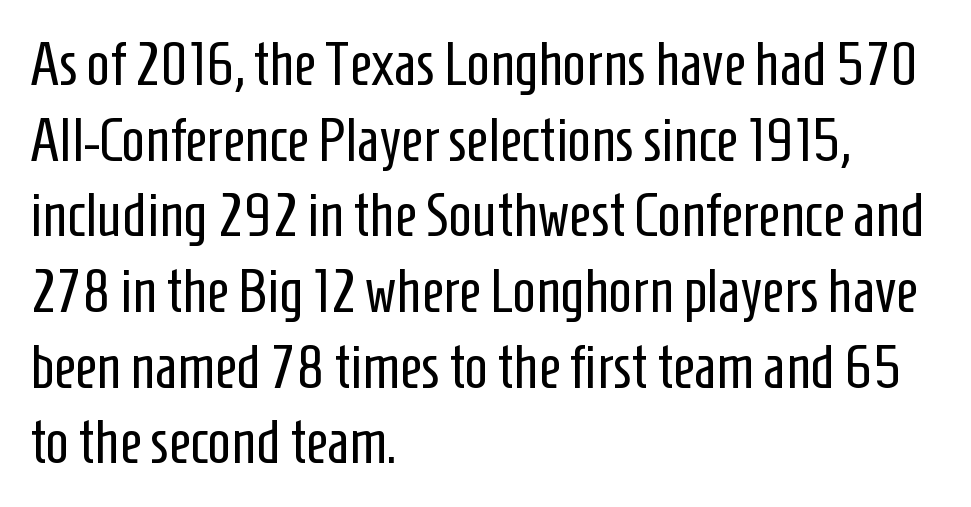
{"serif": "no", "italic": "no", "bold": "no", "weight": "regular", "width": "condensed", "stroke_contrast": "low", "x_height": "medium", "monospaced": "no", "underline": "no", "align": "left", "line_spacing_ratio": 1.24, "letter_spacing": "normal", "letter_spacing_em": 0.0, "glyph_px": 61}
